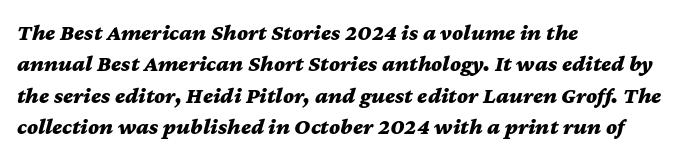
{"italic": "yes", "lean": "right", "slant_degrees": 12, "bold": "yes", "underline": "no", "align": "left", "line_spacing": "normal", "line_spacing_ratio": 1.36, "letter_spacing": "normal", "letter_spacing_em": 0.0, "glyph_px": 23}
